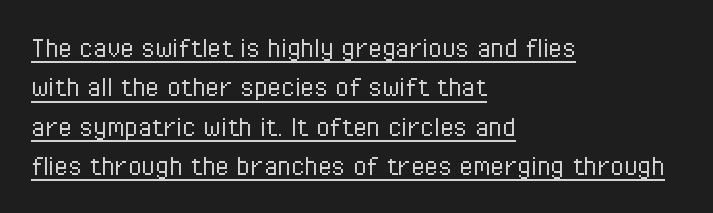
{"serif": "no", "italic": "no", "bold": "no", "weight": "light", "width": "condensed", "stroke_contrast": "low", "x_height": "medium", "monospaced": "no", "underline": "yes", "align": "left", "line_spacing": "normal", "line_spacing_ratio": 1.27, "letter_spacing": "normal", "letter_spacing_em": 0.0, "glyph_px": 31}
